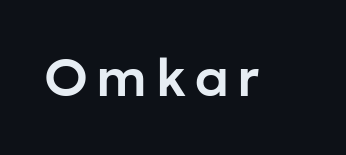
Nothing sits at the stroke ends, so this counts as sans-serif. Unlike italic type, these characters show no tilt at all. The foot of each line stays bare and open. Looks like regular typesetting: each glyph gets only the width it needs.
